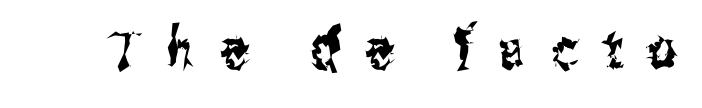
The image shows 56 px condensed sans-serif type, upright; set unusually wide letter spacing (+0.45 em), not underlined; medium stroke contrast and a medium x-height.
